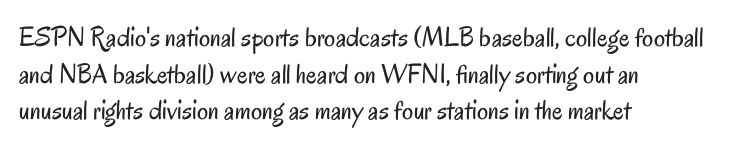
Q: Is the text bold? A: No.
Q: Is the text italic (slanted)? A: No, it is upright.
Q: Is the typeface a serif or a sans-serif typeface? A: Sans-serif.
Q: Is the text underlined? A: No.
Q: How is the paragraph aligned? A: Left-aligned.
Q: Is the spacing between letters normal or unusually wide? A: Normal.
Q: Is the spacing between lines tight, normal or loose? A: Normal.
Q: Width (condensed, normal, or wide)? A: Condensed.
Q: Stroke contrast? A: Low.
Q: x-height? A: Small.
Q: Monospaced? A: No.
